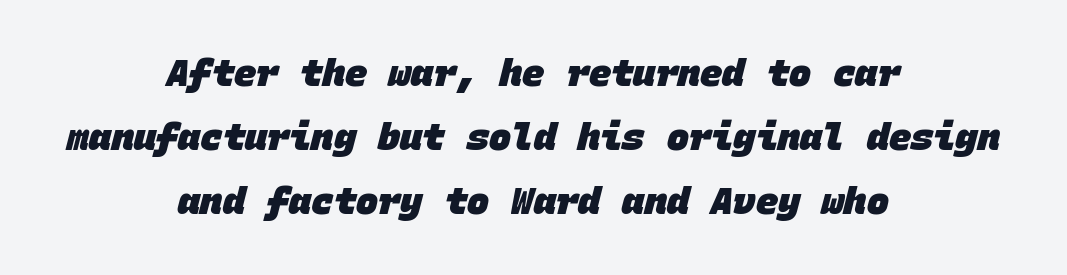
Line starts and ends both wander, symmetrically. The face used here is monospaced, like something from a code editor. The face used here is a sans, in the tradition of grotesques and geometrics. The font is running at its bold setting. Check the space under the baseline: it is left empty.
